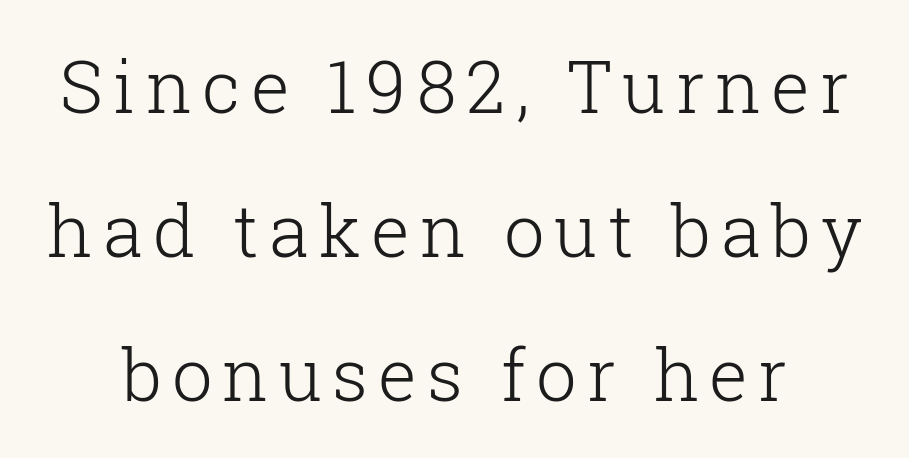
The image shows 72 px light serif type, upright; set loose line spacing (2.0x), not underlined; low stroke contrast and a medium x-height.
